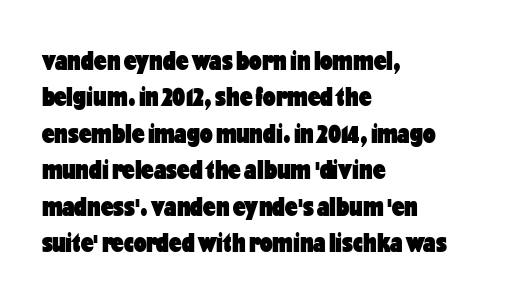
{"serif": "no", "italic": "no", "bold": "yes", "weight": "heavy", "width": "condensed", "stroke_contrast": "low", "x_height": "medium", "monospaced": "no", "underline": "no", "align": "left", "line_spacing": "normal", "line_spacing_ratio": 1.3, "letter_spacing": "normal", "letter_spacing_em": 0.0, "glyph_px": 28}
